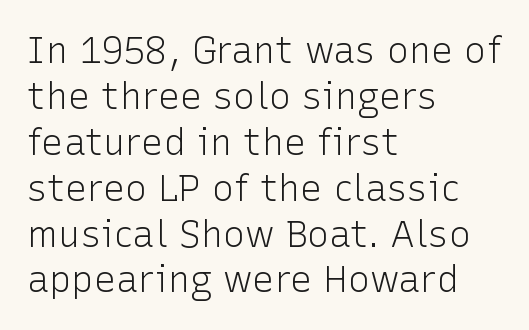
{"serif": "no", "italic": "no", "bold": "no", "weight": "light", "width": "normal", "stroke_contrast": "low", "x_height": "medium", "monospaced": "no", "underline": "no", "align": "left", "line_spacing_ratio": 1.24, "letter_spacing": "normal", "letter_spacing_em": 0.0, "glyph_px": 37}
